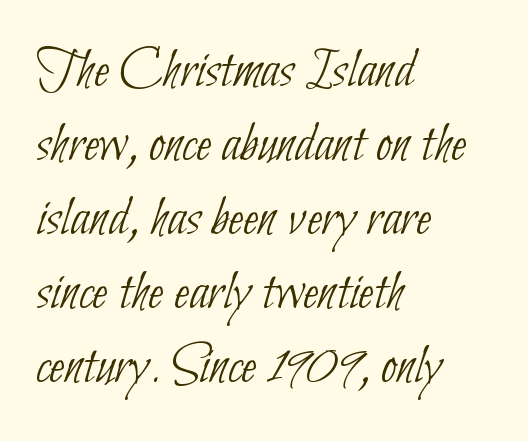
Q: Is the text bold? A: No.
Q: Is the typeface a serif or a sans-serif typeface? A: Sans-serif.
Q: Is the text underlined? A: No.
Q: How is the paragraph aligned? A: Left-aligned.
Q: Is the spacing between letters normal or unusually wide? A: Normal.
Q: Is the spacing between lines tight, normal or loose? A: Normal.
Q: Width (condensed, normal, or wide)? A: Condensed.
Q: Stroke contrast? A: Low.
Q: x-height? A: Small.
Q: Monospaced? A: No.
